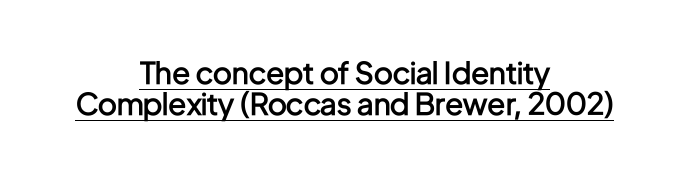
Q: Is the text bold? A: Semi-bold.
Q: Is the text italic (slanted)? A: No, it is upright.
Q: Is the typeface a serif or a sans-serif typeface? A: Sans-serif.
Q: Is the text underlined? A: Yes.
Q: How is the paragraph aligned? A: Centered.
Q: Is the spacing between letters normal or unusually wide? A: Normal.
Q: Is the spacing between lines tight, normal or loose? A: Tight.
Q: Width (condensed, normal, or wide)? A: Condensed.
Q: Stroke contrast? A: Low.
Q: x-height? A: Medium.
Q: Monospaced? A: No.
